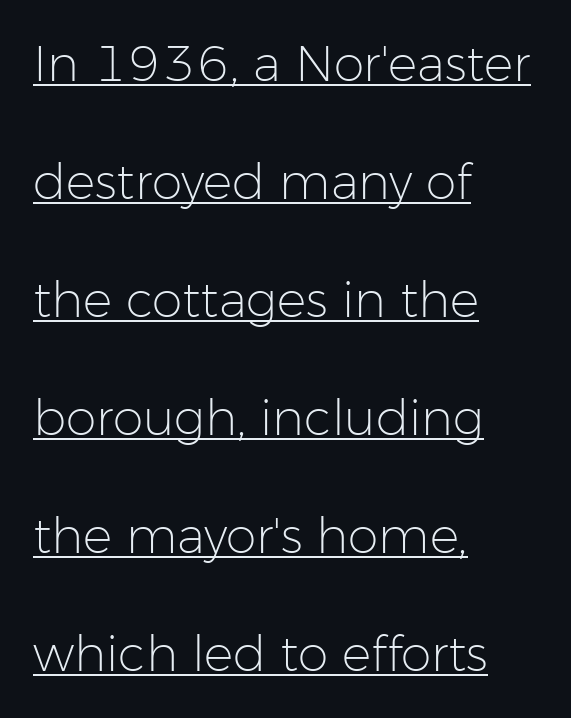
{"serif": "no", "italic": "no", "bold": "no", "weight": "light", "width": "normal", "stroke_contrast": "low", "x_height": "medium", "monospaced": "no", "underline": "yes", "align": "left", "line_spacing": "loose", "line_spacing_ratio": 2.41, "letter_spacing": "normal", "letter_spacing_em": 0.0, "glyph_px": 49}
